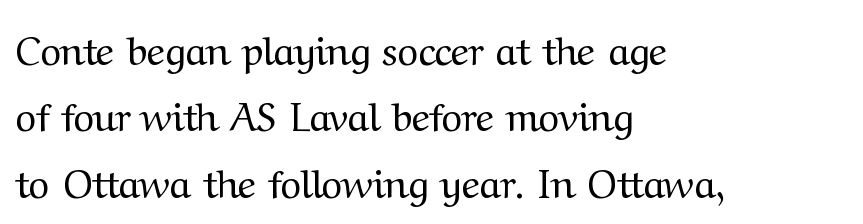
Q: Is the text bold? A: No.
Q: Is the text italic (slanted)? A: No, it is upright.
Q: Is the typeface a serif or a sans-serif typeface? A: Serif.
Q: Is the text underlined? A: No.
Q: How is the paragraph aligned? A: Left-aligned.
Q: Is the spacing between letters normal or unusually wide? A: Normal.
Q: Is the spacing between lines tight, normal or loose? A: Normal.
Q: Width (condensed, normal, or wide)? A: Normal.
Q: Stroke contrast? A: Medium.
Q: x-height? A: Medium.
Q: Monospaced? A: No.
